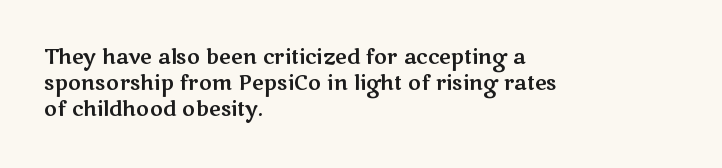
Q: Is the text italic (slanted)? A: No, it is upright.
Q: Is the text underlined? A: No.
Q: How is the paragraph aligned? A: Left-aligned.
Q: Is the spacing between letters normal or unusually wide? A: Normal.
Q: Is the spacing between lines tight, normal or loose? A: Normal.
